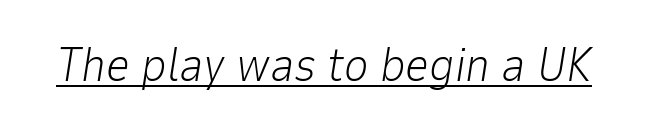
Is the type slanted? Yes — the strokes lean at a clear angle. Weight: in the light-to-regular range. The letters sit at their default tracking, neither squeezed nor spread. A typesetter would call this proportional, since set widths differ per character.
